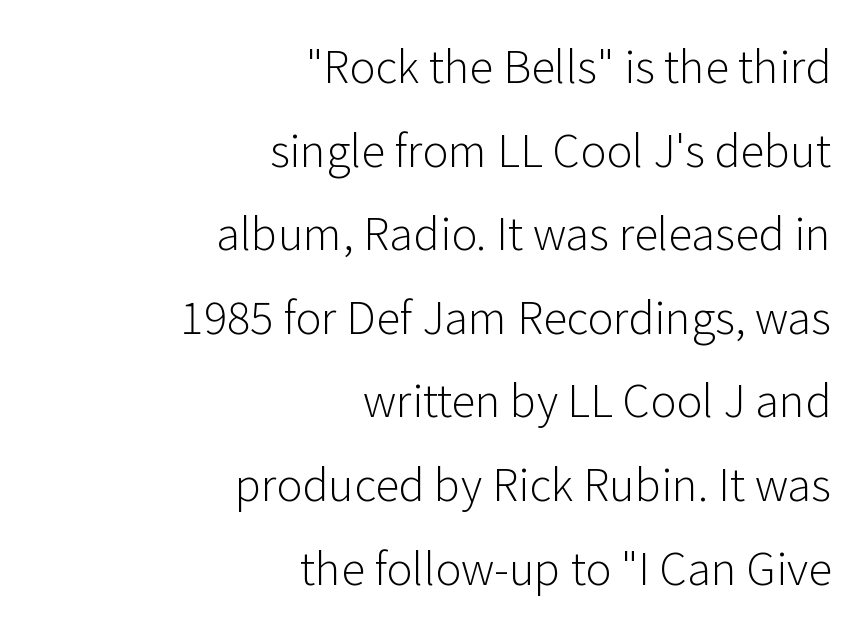
The image shows 44 px light sans-serif type, upright; set right-aligned, loose line spacing (1.9x), normal letter spacing, not underlined; low stroke contrast and a medium x-height.
